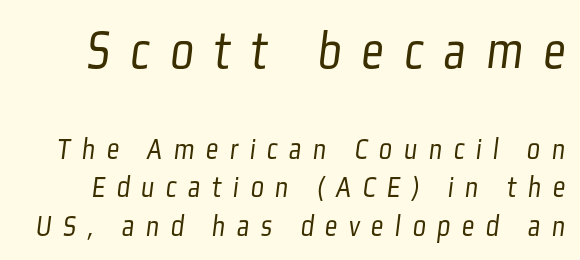
Size contrast runs from large at the top to small at the bottom. There is plenty of visible air inserted between adjacent glyphs. Each letter keeps its own natural width here, so spacing adapts to shape. Does the type have serifs? No, each stem ends abruptly. Compared with typical paragraphs, the rows here are spaced about the same.
